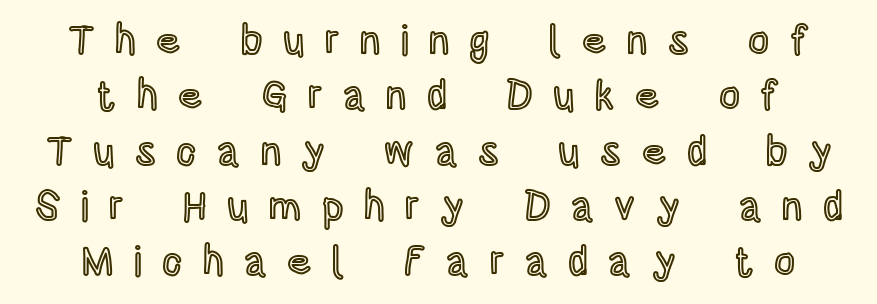
{"italic": "no", "width": "condensed", "x_height": "large", "monospaced": "no", "underline": "no", "line_spacing": "normal", "line_spacing_ratio": 1.35, "letter_spacing": "wide", "letter_spacing_em": 0.5, "glyph_px": 41}
